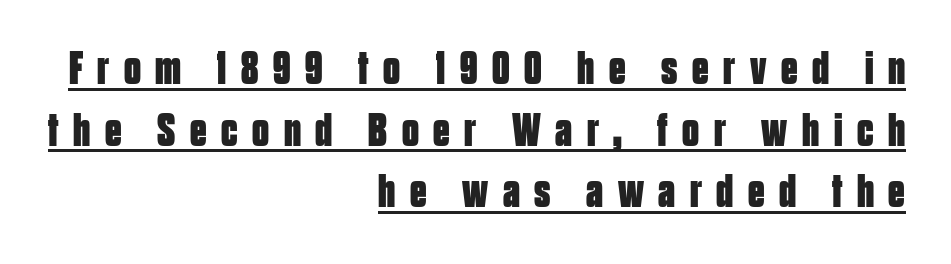
{"serif": "no", "italic": "no", "bold": "yes", "weight": "bold", "width": "condensed", "stroke_contrast": "low", "x_height": "large", "monospaced": "no", "underline": "yes", "align": "right", "line_spacing": "normal", "line_spacing_ratio": 1.31, "letter_spacing": "wide", "letter_spacing_em": 0.31, "glyph_px": 47}
